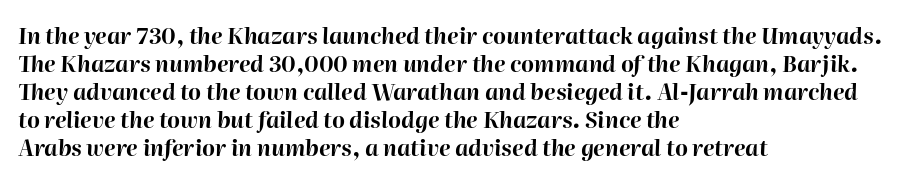
The image shows 22 px bold type, italic (leaning right); set left-aligned, normal line spacing (1.27x), normal letter spacing, not underlined.
